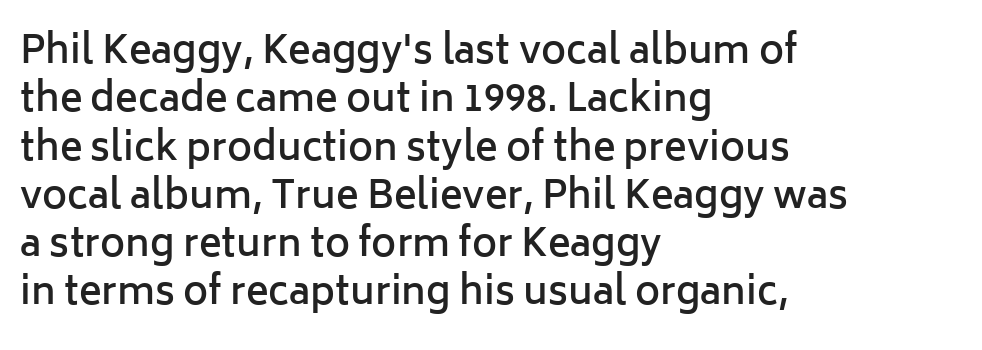
The image shows 38 px semibold sans-serif type, upright; set left-aligned, normal line spacing (1.27x), normal letter spacing, not underlined; low stroke contrast and a medium x-height.
